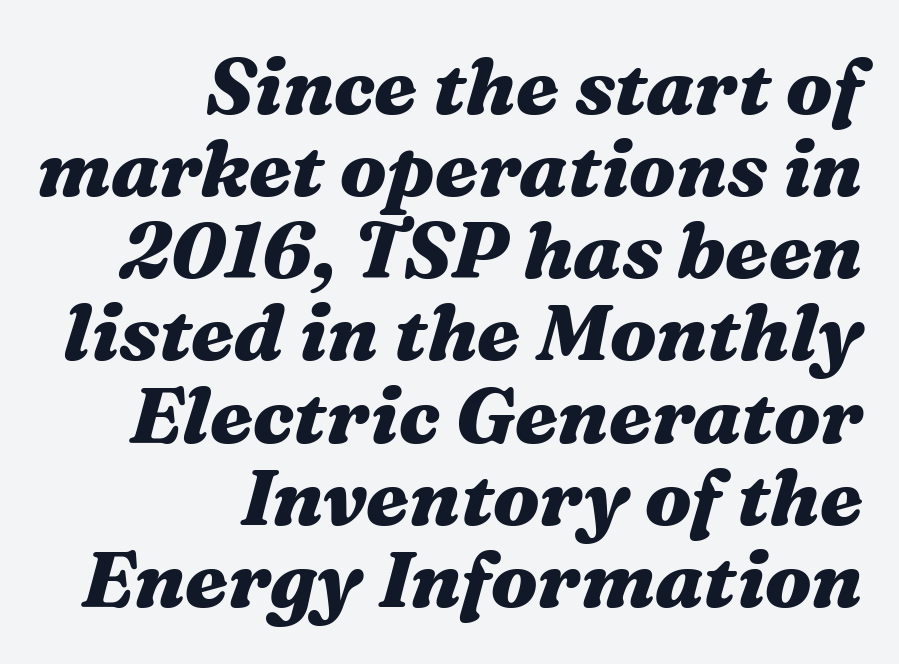
Q: Is the text bold? A: Yes.
Q: Is the text italic (slanted)? A: Yes, it leans right by about 16 degrees.
Q: Is the text underlined? A: No.
Q: How is the paragraph aligned? A: Right-aligned.
Q: Is the spacing between letters normal or unusually wide? A: Normal.
Q: Is the spacing between lines tight, normal or loose? A: Tight.
Q: Width (condensed, normal, or wide)? A: Wide.
Q: Stroke contrast? A: Medium.
Q: x-height? A: Medium.
Q: Monospaced? A: No.
